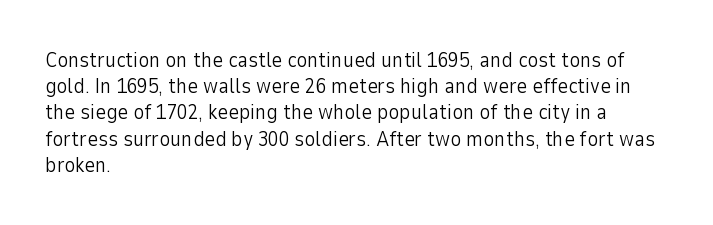
{"italic": "no", "bold": "no", "underline": "no", "align": "left", "line_spacing": "normal", "line_spacing_ratio": 1.25, "letter_spacing": "normal", "letter_spacing_em": 0.0, "glyph_px": 21}
